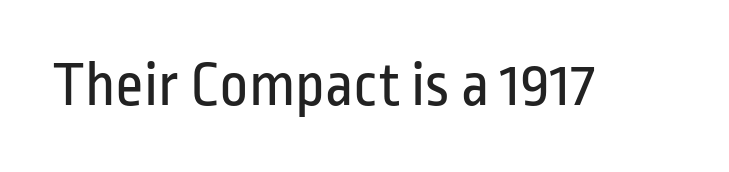
The image shows 63 px regular-weight, condensed sans-serif type, upright; set normal letter spacing, not underlined; low stroke contrast and a medium x-height.
